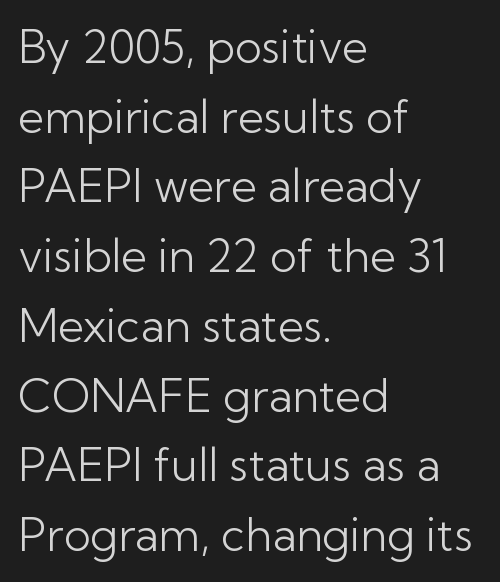
{"serif": "no", "italic": "no", "bold": "no", "weight": "light", "width": "normal", "stroke_contrast": "low", "x_height": "medium", "monospaced": "no", "underline": "no", "align": "left", "line_spacing": "normal", "line_spacing_ratio": 1.55, "letter_spacing": "normal", "letter_spacing_em": 0.0, "glyph_px": 45}
